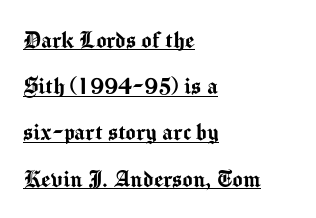
{"italic": "no", "underline": "yes", "align": "left", "line_spacing_ratio": 1.71, "letter_spacing": "normal", "letter_spacing_em": 0.0, "glyph_px": 27}
